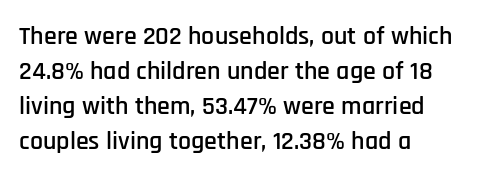
Upright lettering throughout. A classic flush-left, rag-right setting is used for this passage. Underlining? Definitely not there. The passage shown stacks its lines at a standard gap. The letterforms sit shoulder to shoulder at normal distance.
